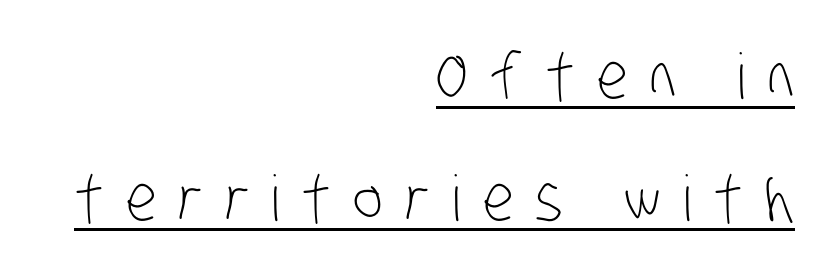
This sample trades compactness for vertical openness between lines. These lines are rendered in a variable-pitch font. In CSS terms this would be text-align: right. Compared with a typical body face, this is equally light or lighter still. The passage shown has open, widely tracked lettering throughout. Does a line run under the words? Yes, clearly.
